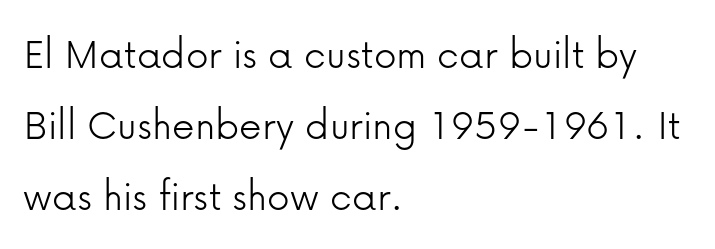
The image shows 45 px light sans-serif type, upright; set left-aligned, normal line spacing (1.58x), normal letter spacing, not underlined; low stroke contrast and a medium x-height.
